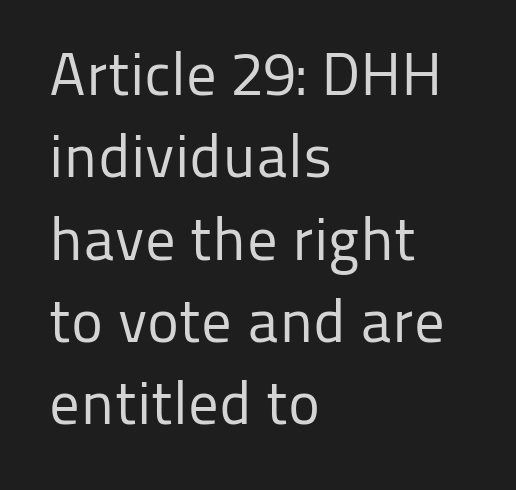
No word sits above an underline. The rendering uses a moderate line-height, typical for paragraphs. Visually the block forms a straight wall on the left and a jagged coastline on the right. Do the characters align in a grid? No, the font is proportional. Upright lettering throughout. Does extra space separate the letters? No, they use regular spacing.
